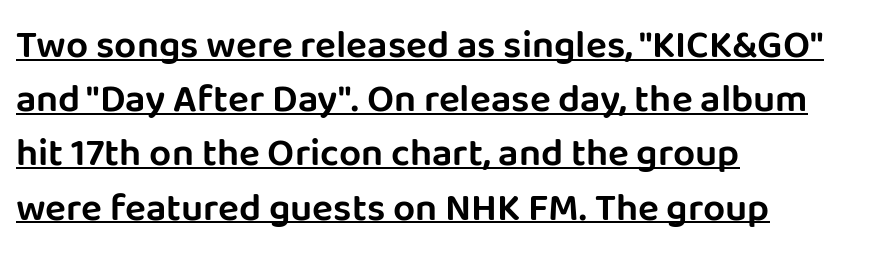
The image shows 39 px sans-serif type, upright; set left-aligned, normal line spacing (1.39x), normal letter spacing, underlined; low stroke contrast and a large x-height.
